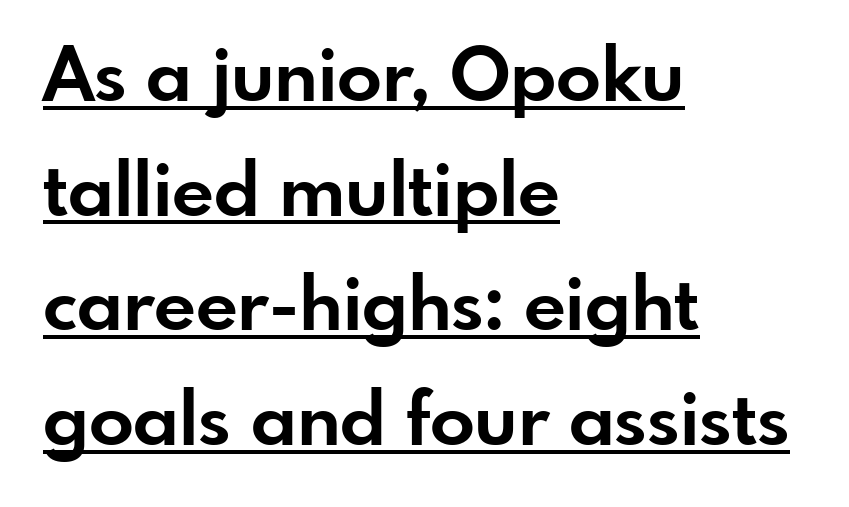
These lines sit exactly where default settings would place them. These lines are set flush left with a ragged right edge. Font category for this specimen: sans-serif. Posture: vertical. Honestly, the underline is the first thing you notice here.
